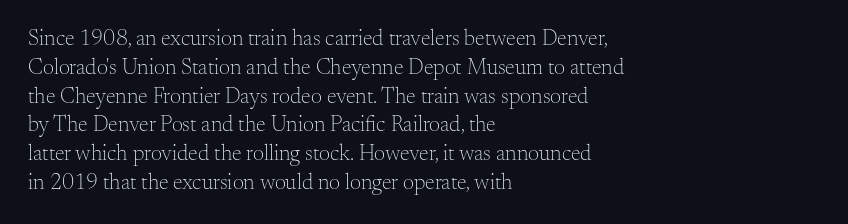
The image shows 22 px text type, upright; set left-aligned, normal line spacing (1.31x), normal letter spacing, not underlined.
